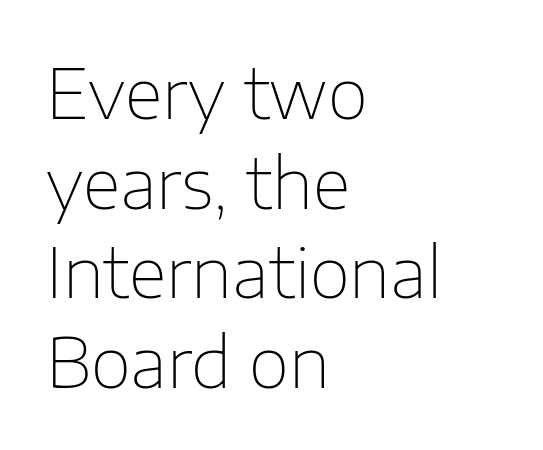
No letter is thick-stroked: the sample isn't bold. Evenly set lines give the paragraph a standard silhouette. You could call the tracking neutral — neither tight nor loose. The letters stand upright; this is a roman face.
